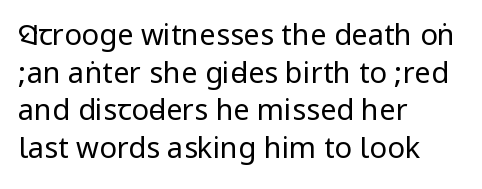
{"serif": "no", "italic": "no", "bold": "no", "weight": "regular", "width": "condensed", "stroke_contrast": "low", "underline": "no", "align": "left", "line_spacing": "normal", "line_spacing_ratio": 1.3, "letter_spacing": "normal", "letter_spacing_em": 0.0, "glyph_px": 29}
